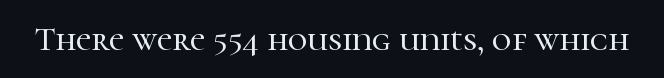
{"serif": "yes", "italic": "no", "width": "normal", "stroke_contrast": "high", "x_height": "medium", "monospaced": "no", "underline": "no", "letter_spacing": "normal", "letter_spacing_em": 0.0, "glyph_px": 34}
